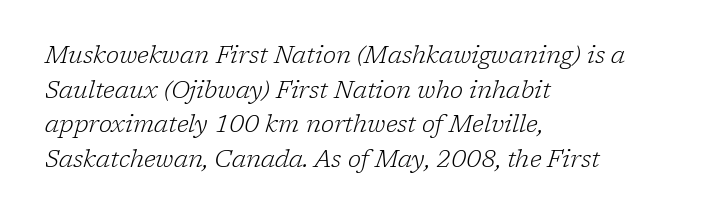
Q: Is the text bold? A: No.
Q: Is the text italic (slanted)? A: Yes, it leans right by about 17 degrees.
Q: Is the text underlined? A: No.
Q: How is the paragraph aligned? A: Left-aligned.
Q: Is the spacing between letters normal or unusually wide? A: Normal.
Q: Is the spacing between lines tight, normal or loose? A: Normal.
